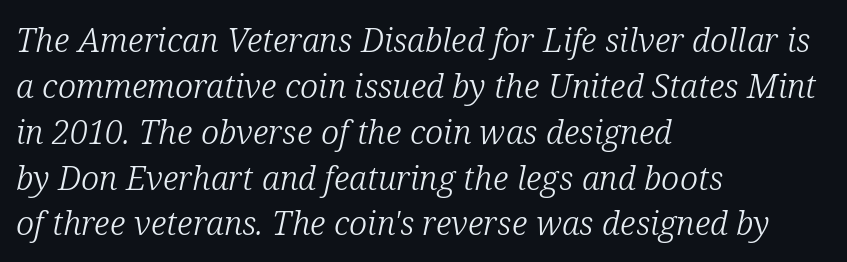
{"serif": "yes", "italic": "yes", "lean": "right", "slant_degrees": 12, "bold": "no", "weight": "light", "width": "normal", "stroke_contrast": "low", "x_height": "medium", "monospaced": "no", "underline": "no", "align": "left", "line_spacing": "normal", "line_spacing_ratio": 1.39, "letter_spacing": "normal", "letter_spacing_em": 0.0, "glyph_px": 33}
